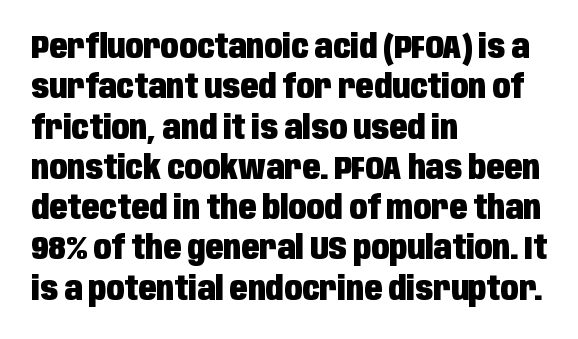
{"serif": "no", "italic": "no", "bold": "yes", "weight": "heavy", "width": "condensed", "stroke_contrast": "low", "x_height": "large", "monospaced": "no", "underline": "no", "align": "left", "line_spacing_ratio": 1.22, "letter_spacing": "normal", "letter_spacing_em": 0.0, "glyph_px": 33}
